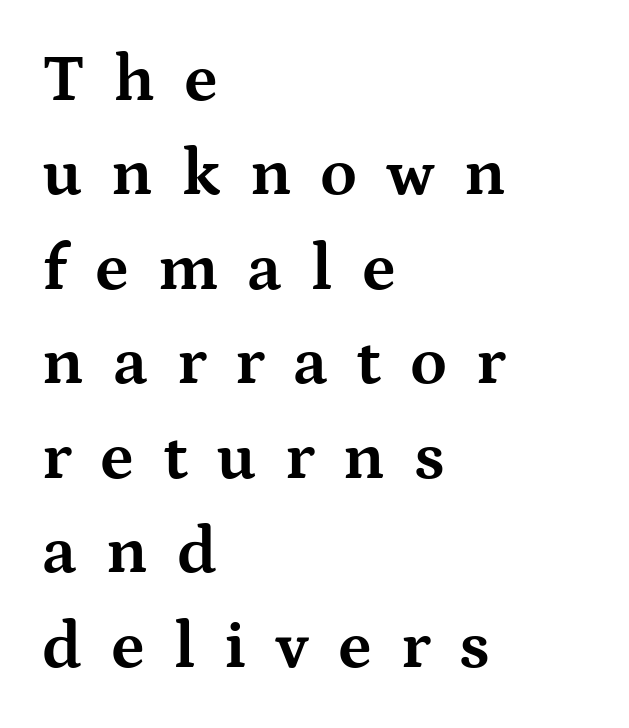
Q: Is the text bold? A: Yes.
Q: Is the text italic (slanted)? A: No, it is upright.
Q: Is the typeface a serif or a sans-serif typeface? A: Serif.
Q: Is the text underlined? A: No.
Q: How is the paragraph aligned? A: Left-aligned.
Q: Is the spacing between letters normal or unusually wide? A: Unusually wide.
Q: Is the spacing between lines tight, normal or loose? A: Normal.
Q: Width (condensed, normal, or wide)? A: Wide.
Q: Stroke contrast? A: Medium.
Q: x-height? A: Medium.
Q: Monospaced? A: No.
